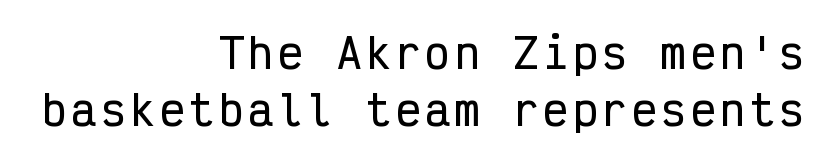
Q: Is the text italic (slanted)? A: No, it is upright.
Q: Is the typeface a serif or a sans-serif typeface? A: Sans-serif.
Q: Is the text underlined? A: No.
Q: How is the paragraph aligned? A: Right-aligned.
Q: Is the spacing between lines tight, normal or loose? A: Normal.
Q: Width (condensed, normal, or wide)? A: Condensed.
Q: Stroke contrast? A: Low.
Q: x-height? A: Medium.
Q: Monospaced? A: Yes.
